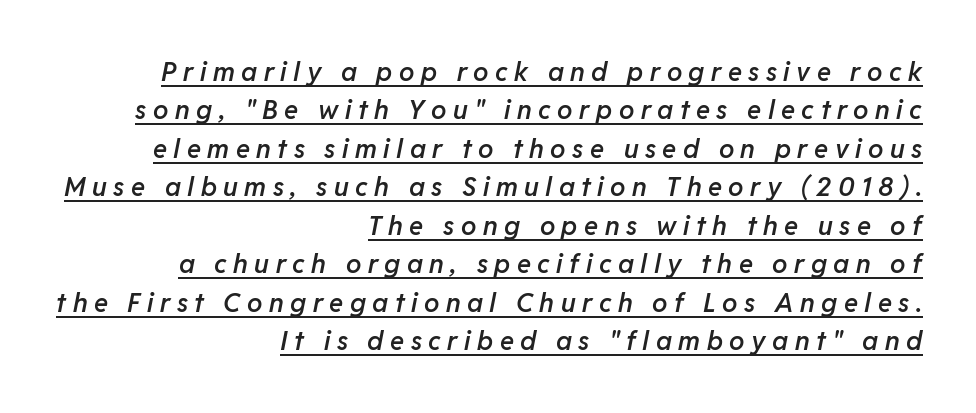
Q: Is the text bold? A: Semi-bold.
Q: Is the text italic (slanted)? A: Yes, it leans right by about 11 degrees.
Q: Is the text underlined? A: Yes.
Q: How is the paragraph aligned? A: Right-aligned.
Q: Is the spacing between letters normal or unusually wide? A: Unusually wide.
Q: Is the spacing between lines tight, normal or loose? A: Normal.
